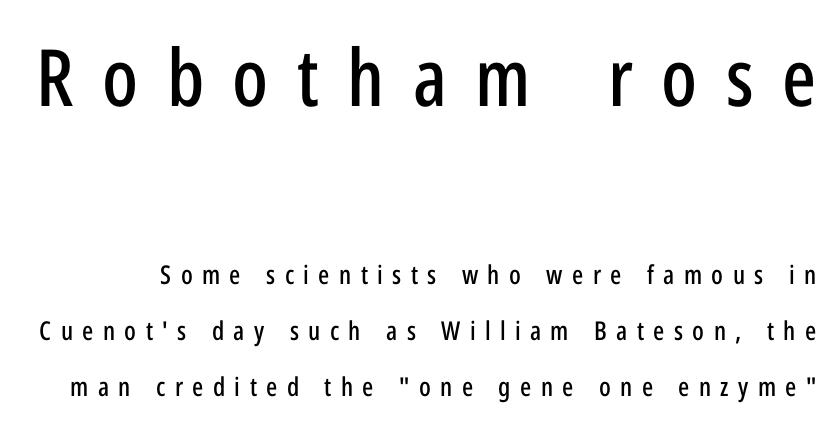
The image shows 79 px condensed sans-serif type, upright; set loose line spacing (2.17x), unusually wide letter spacing (+0.36 em), not underlined; the first (top) block is 3.04x larger; low stroke contrast and a medium x-height.
